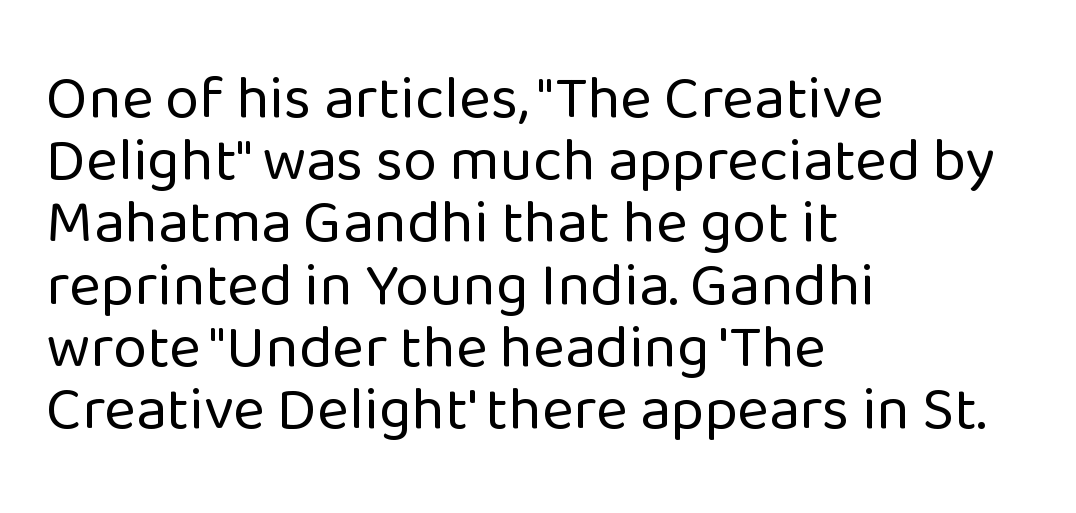
{"serif": "no", "italic": "no", "bold": "no", "weight": "regular", "width": "normal", "stroke_contrast": "low", "x_height": "medium", "monospaced": "no", "underline": "no", "align": "left", "line_spacing": "tight", "line_spacing_ratio": 1.02, "letter_spacing": "normal", "letter_spacing_em": 0.0, "glyph_px": 61}
